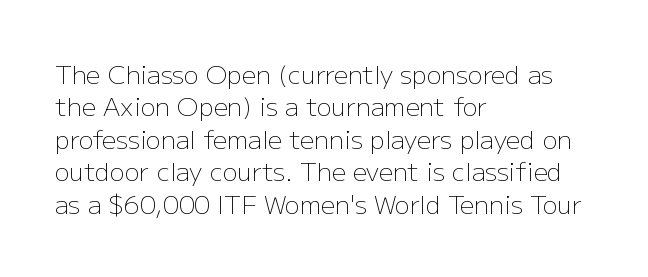
{"italic": "no", "bold": "no", "underline": "no", "align": "left", "line_spacing": "normal", "line_spacing_ratio": 1.3, "letter_spacing": "normal", "letter_spacing_em": 0.0, "glyph_px": 25}
